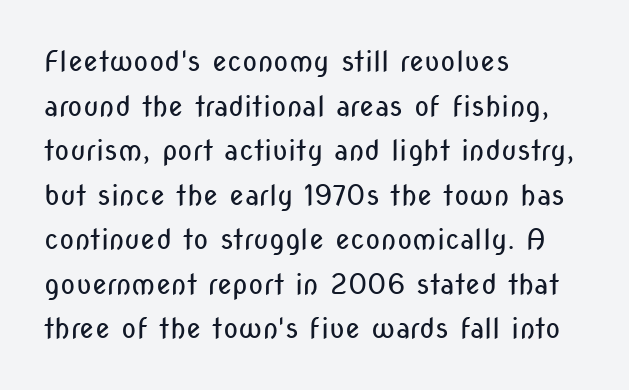
{"serif": "no", "italic": "no", "bold": "no", "weight": "regular", "width": "condensed", "stroke_contrast": "low", "x_height": "medium", "monospaced": "no", "underline": "no", "align": "left", "line_spacing": "normal", "line_spacing_ratio": 1.59, "letter_spacing": "normal", "letter_spacing_em": 0.0, "glyph_px": 28}
